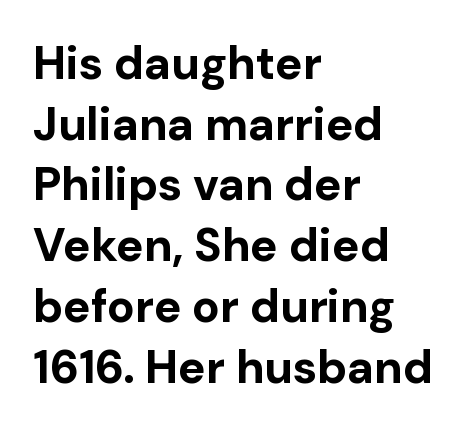
{"serif": "no", "italic": "no", "bold": "yes", "weight": "bold", "width": "normal", "stroke_contrast": "low", "x_height": "medium", "monospaced": "no", "underline": "no", "align": "left", "line_spacing": "normal", "line_spacing_ratio": 1.32, "letter_spacing": "normal", "letter_spacing_em": 0.0, "glyph_px": 46}
